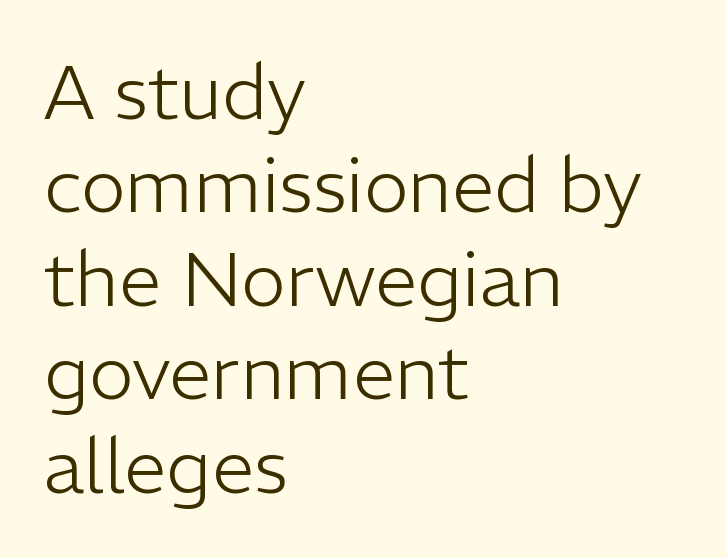
Stem width sits at or under what a default text font uses. The specimen reads as upright at a glance. A typesetter would call this zero additional tracking. Caption: multi-line text, flush left, ragged right. Clear beneath every line of the passage.
